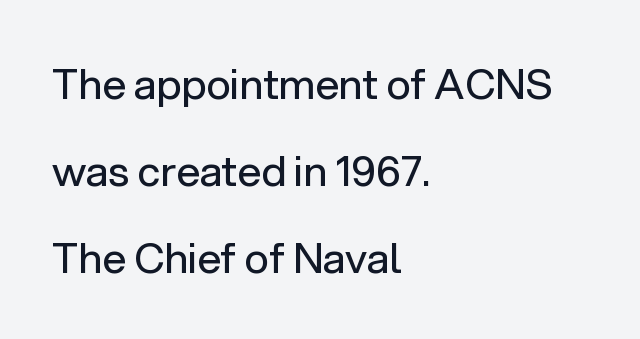
The image shows 42 px regular-weight sans-serif type, upright; set left-aligned, loose line spacing (2.07x), normal letter spacing, not underlined; low stroke contrast and a medium x-height.
